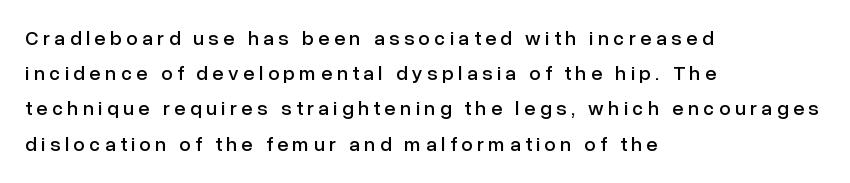
Q: Is the text italic (slanted)? A: No, it is upright.
Q: Is the text underlined? A: No.
Q: How is the paragraph aligned? A: Left-aligned.
Q: Is the spacing between letters normal or unusually wide? A: Unusually wide.
